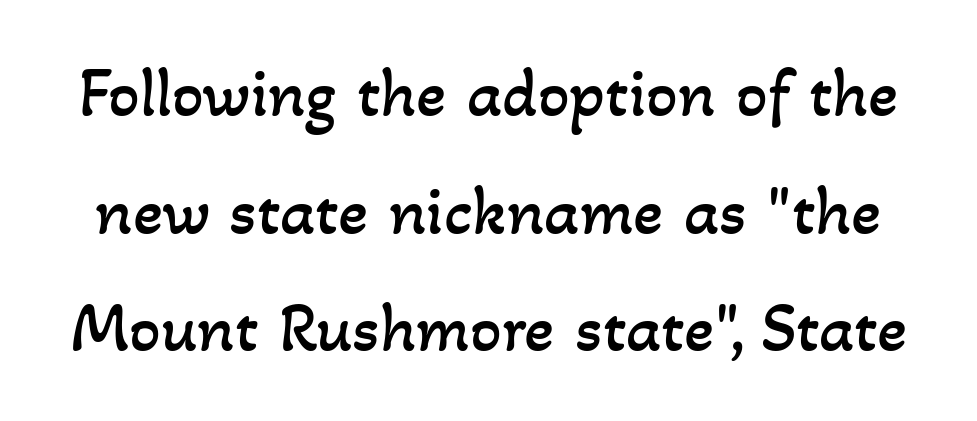
A typesetter would call this proportional, since set widths differ per character. The space directly below the letters is spotless. Whoever set this chose a conventional vertical rhythm. Stroke thickness stays within the range of a standard reading face or lighter.
